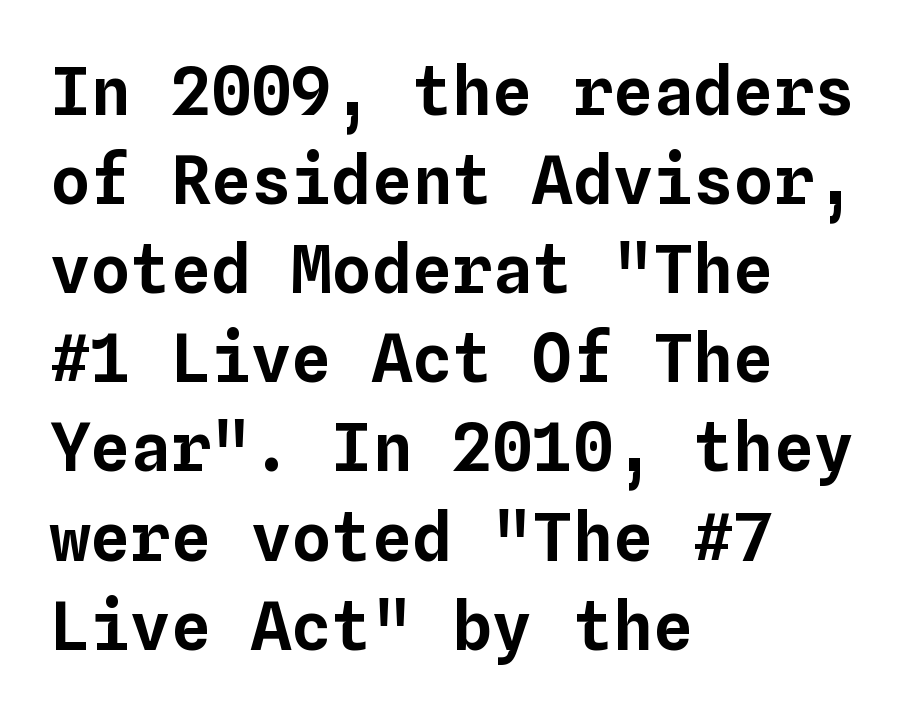
The image shows 67 px text type, upright, monospaced; set left-aligned, normal line spacing (1.33x), normal letter spacing, not underlined; low stroke contrast and a medium x-height.
